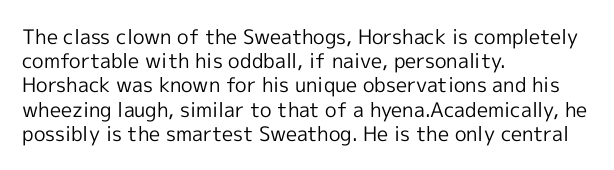
{"italic": "no", "bold": "no", "underline": "no", "align": "left", "line_spacing_ratio": 1.21, "letter_spacing": "normal", "letter_spacing_em": 0.0, "glyph_px": 20}
